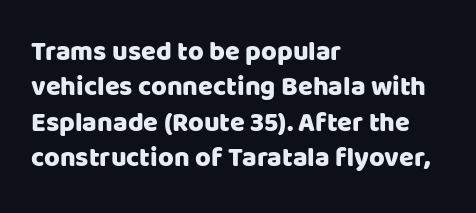
The image shows 27 px text type, upright; set left-aligned, normal line spacing (1.31x), normal letter spacing, not underlined.
